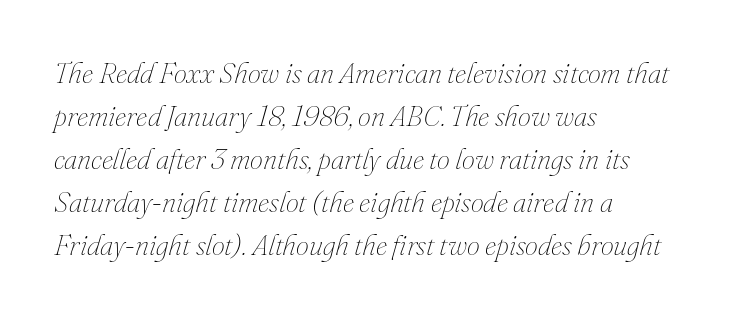
{"italic": "yes", "lean": "right", "slant_degrees": 16, "bold": "no", "weight": "thin", "width": "normal", "stroke_contrast": "medium", "x_height": "small", "monospaced": "no", "underline": "no", "align": "left", "line_spacing": "normal", "line_spacing_ratio": 1.48, "letter_spacing": "normal", "letter_spacing_em": 0.0, "glyph_px": 29}
